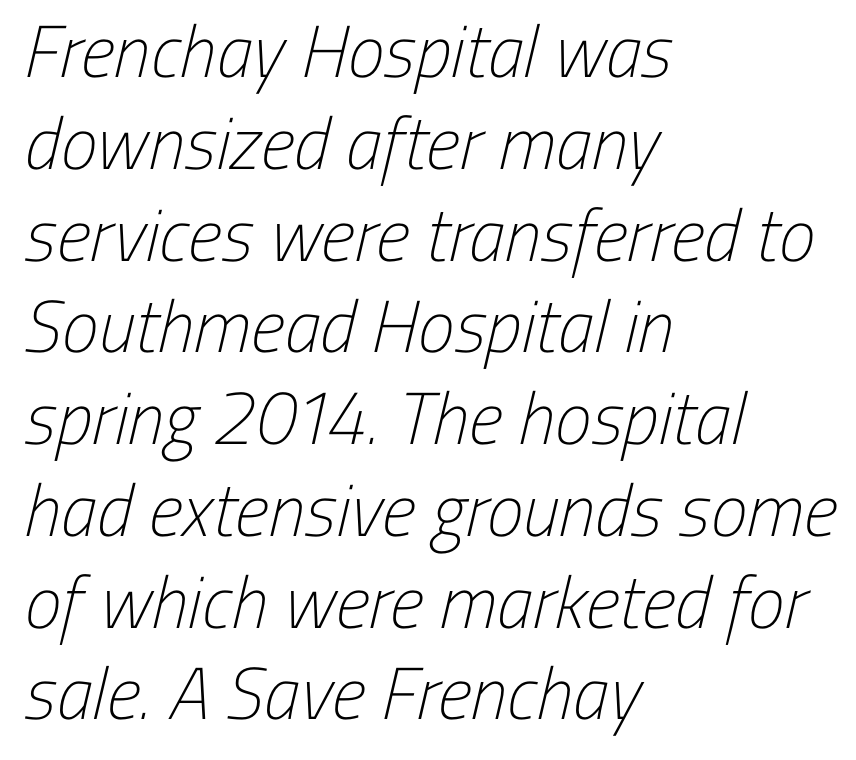
{"serif": "no", "bold": "no", "weight": "light", "width": "condensed", "stroke_contrast": "low", "x_height": "medium", "monospaced": "no", "underline": "no", "align": "left", "line_spacing_ratio": 1.24, "letter_spacing": "normal", "letter_spacing_em": 0.0, "glyph_px": 74}
